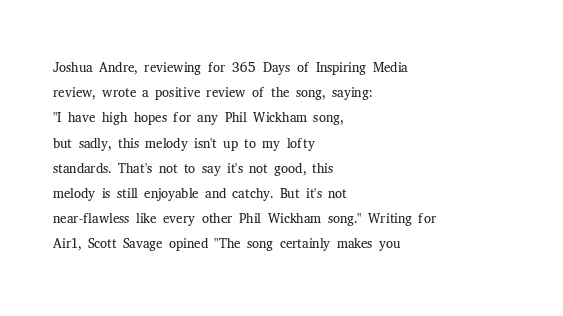
{"italic": "no", "bold": "no", "underline": "no", "align": "left", "line_spacing": "normal", "line_spacing_ratio": 1.26, "letter_spacing": "normal", "letter_spacing_em": 0.0, "glyph_px": 20}
